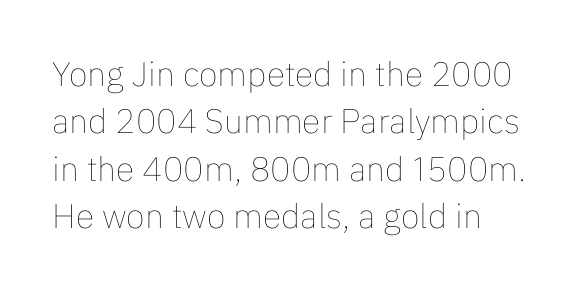
Q: Is the text bold? A: No.
Q: Is the text italic (slanted)? A: No, it is upright.
Q: Is the text underlined? A: No.
Q: Is the spacing between letters normal or unusually wide? A: Normal.
Q: Is the spacing between lines tight, normal or loose? A: Normal.
Q: Width (condensed, normal, or wide)? A: Normal.
Q: Stroke contrast? A: Low.
Q: x-height? A: Medium.
Q: Monospaced? A: No.
